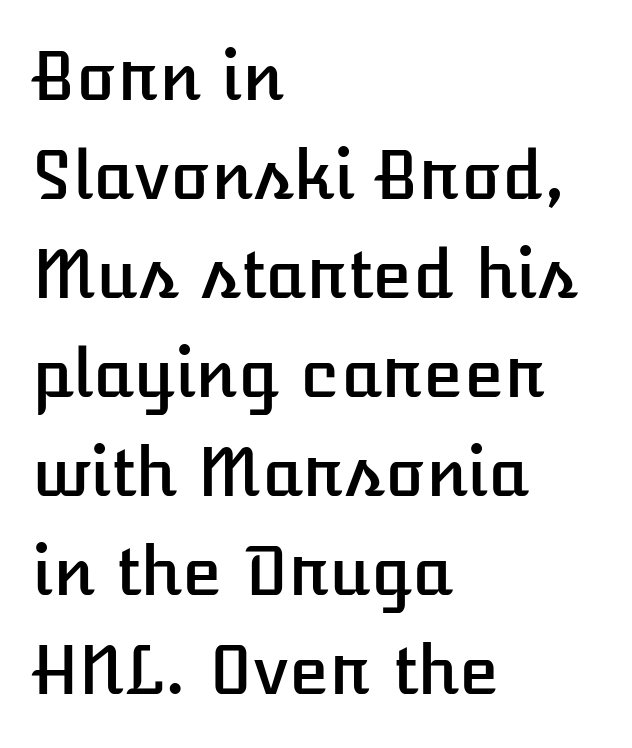
The gaps between neighbouring characters are ordinary and unremarkable. Teacher's note: observe the even left margin — that is flush-left alignment. The type sits square on the baseline with zero lean. What's the leading like? Ordinary, nothing unusual. You could not count columns in this text — the font is proportionally spaced.
